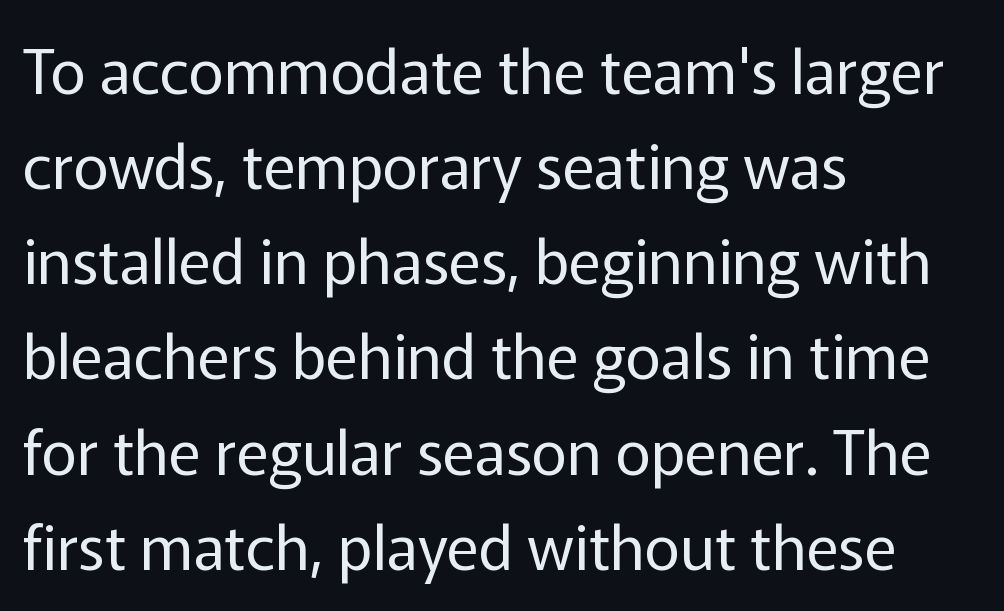
The image shows 61 px regular-weight sans-serif type, upright; set left-aligned, normal line spacing (1.56x), normal letter spacing, not underlined; low stroke contrast and a medium x-height.
